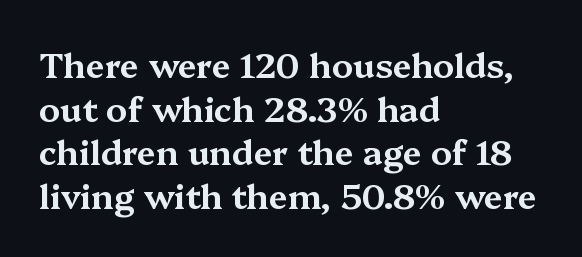
Q: Is the text italic (slanted)? A: No, it is upright.
Q: Is the typeface a serif or a sans-serif typeface? A: Serif.
Q: Is the text underlined? A: No.
Q: How is the paragraph aligned? A: Left-aligned.
Q: Is the spacing between letters normal or unusually wide? A: Normal.
Q: Is the spacing between lines tight, normal or loose? A: Normal.
Q: Width (condensed, normal, or wide)? A: Wide.
Q: Stroke contrast? A: Medium.
Q: x-height? A: Medium.
Q: Monospaced? A: No.
